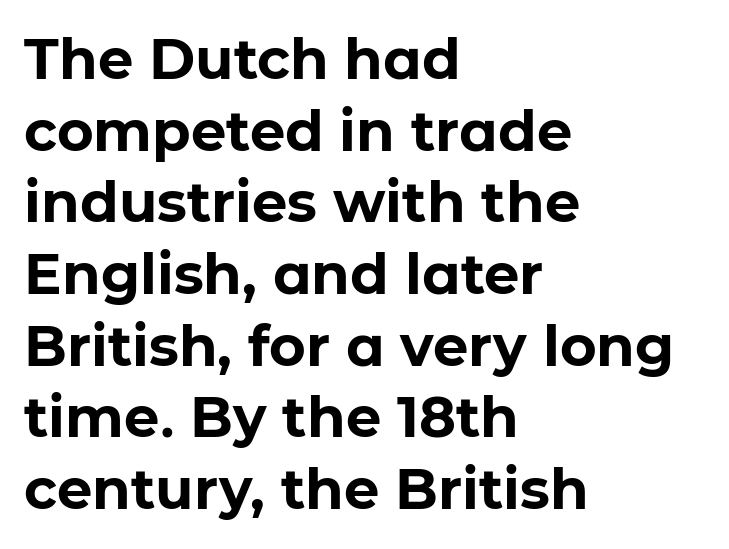
{"serif": "no", "italic": "no", "bold": "yes", "weight": "bold", "width": "normal", "stroke_contrast": "low", "x_height": "medium", "monospaced": "no", "underline": "no", "align": "left", "line_spacing": "normal", "line_spacing_ratio": 1.28, "letter_spacing": "normal", "letter_spacing_em": 0.0, "glyph_px": 56}
